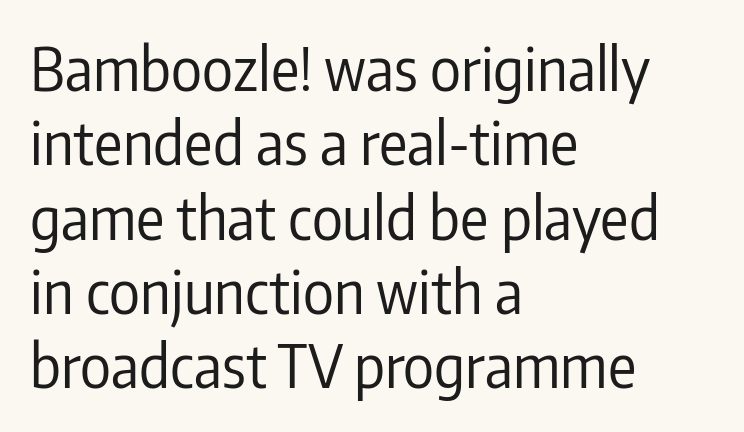
Q: Is the text bold? A: No.
Q: Is the text italic (slanted)? A: No, it is upright.
Q: Is the typeface a serif or a sans-serif typeface? A: Sans-serif.
Q: Is the text underlined? A: No.
Q: How is the paragraph aligned? A: Left-aligned.
Q: Is the spacing between letters normal or unusually wide? A: Normal.
Q: Is the spacing between lines tight, normal or loose? A: Normal.
Q: Width (condensed, normal, or wide)? A: Condensed.
Q: Stroke contrast? A: Low.
Q: x-height? A: Medium.
Q: Monospaced? A: No.
